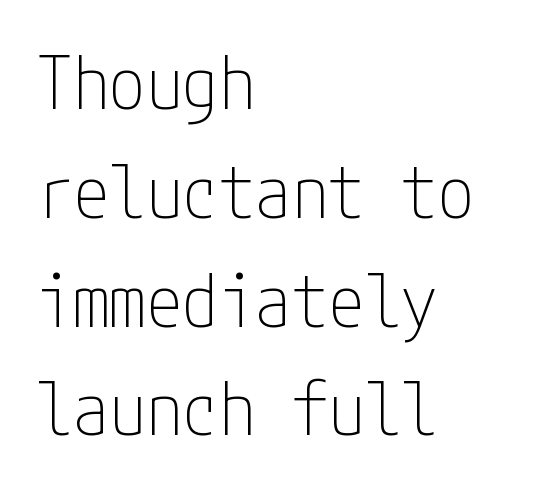
The image shows 73 px thin, condensed sans-serif type, upright; set left-aligned, normal line spacing (1.49x), normal letter spacing, not underlined; low stroke contrast and a medium x-height.
